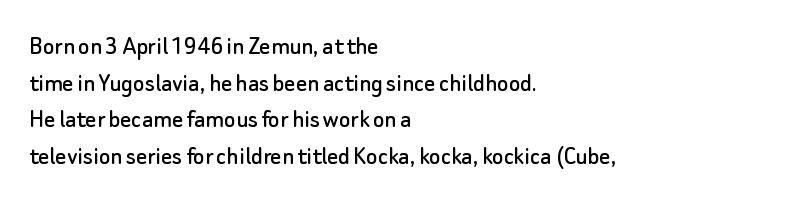
Alignment: flush left. The lettering stays uniformly vertical, giving the passage a roman look. The block of text has a typical density, with ordinary space between rows. Beneath every word, the page is bare. Compared with typical body copy, the letter spacing here is the same.
